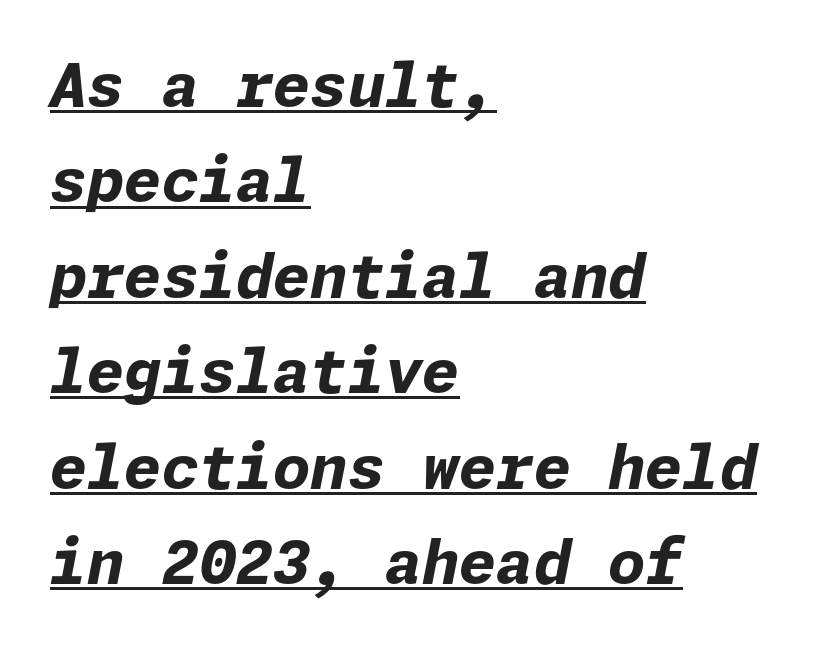
Q: Is the text bold? A: Yes.
Q: Is the text italic (slanted)? A: Yes, it leans right by about 11 degrees.
Q: Is the text underlined? A: Yes.
Q: How is the paragraph aligned? A: Left-aligned.
Q: Is the spacing between letters normal or unusually wide? A: Normal.
Q: Is the spacing between lines tight, normal or loose? A: Normal.
Q: Width (condensed, normal, or wide)? A: Normal.
Q: Stroke contrast? A: Low.
Q: x-height? A: Medium.
